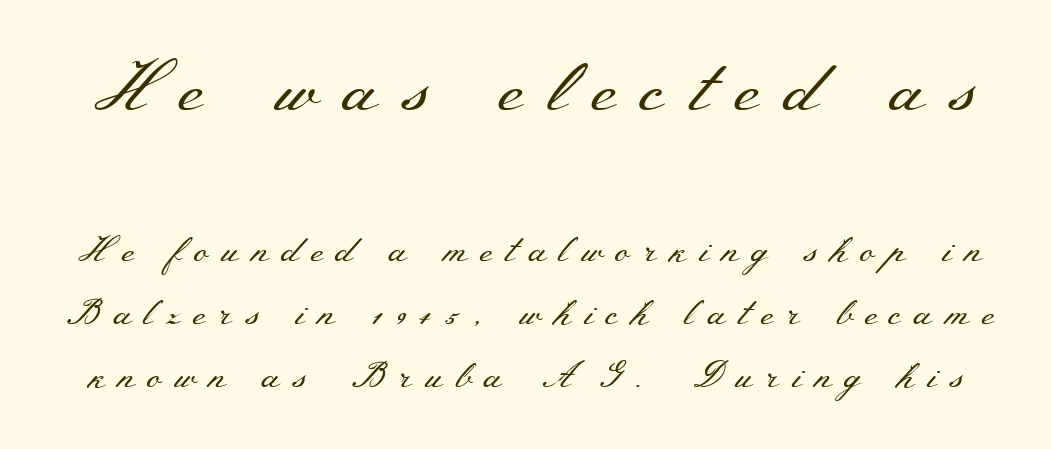
Q: Is the text bold? A: No.
Q: Is the text italic (slanted)? A: Yes.
Q: Is the typeface a serif or a sans-serif typeface? A: Serif.
Q: Is the text underlined? A: No.
Q: Is the spacing between letters normal or unusually wide? A: Unusually wide.
Q: Which block of text is set in a larger size, the first (top) or the second (bottom)? A: The first (top) one.
Q: Width (condensed, normal, or wide)? A: Wide.
Q: Stroke contrast? A: Medium.
Q: x-height? A: Small.
Q: Monospaced? A: No.
